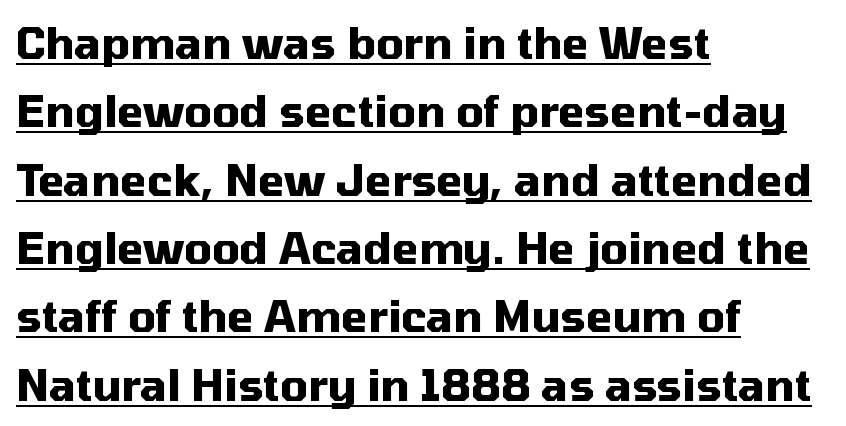
Q: Is the text bold? A: Yes.
Q: Is the text italic (slanted)? A: No, it is upright.
Q: Is the typeface a serif or a sans-serif typeface? A: Sans-serif.
Q: Is the text underlined? A: Yes.
Q: How is the paragraph aligned? A: Left-aligned.
Q: Is the spacing between letters normal or unusually wide? A: Normal.
Q: Is the spacing between lines tight, normal or loose? A: Normal.
Q: Width (condensed, normal, or wide)? A: Normal.
Q: Stroke contrast? A: Medium.
Q: x-height? A: Medium.
Q: Monospaced? A: No.
